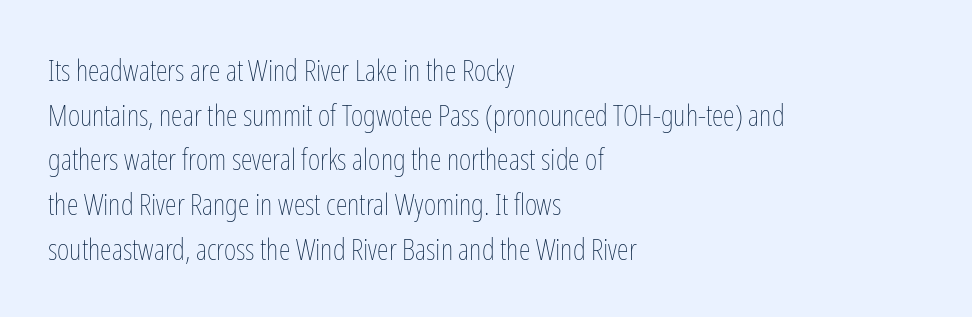
The image shows 30 px thin, condensed type, upright; set left-aligned, normal line spacing (1.49x), normal letter spacing, not underlined; low stroke contrast and a medium x-height.
